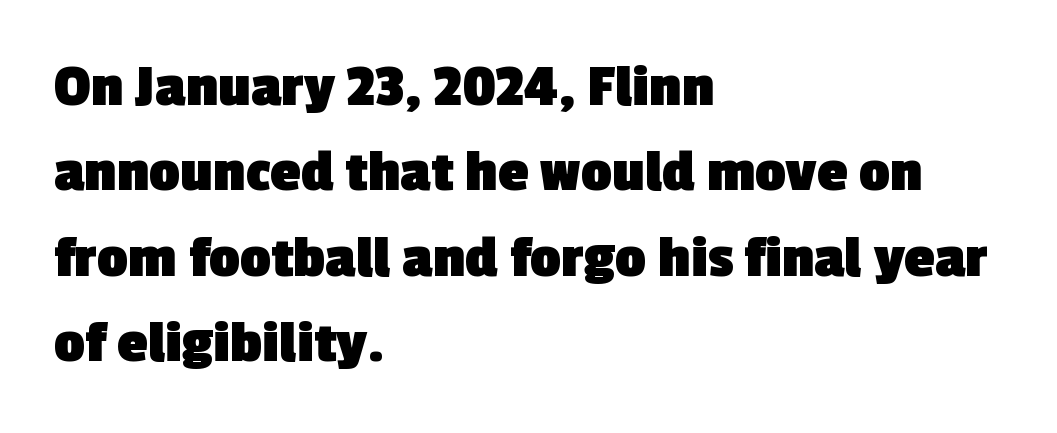
Compared with typical body copy, the letter spacing here is the same. The face used here is a sans, in the tradition of grotesques and geometrics. Stroke thickness is high; the sample reads as a true bold. Character widths vary here, with narrow letters taking less room than wide ones. Alignment: flush left.
